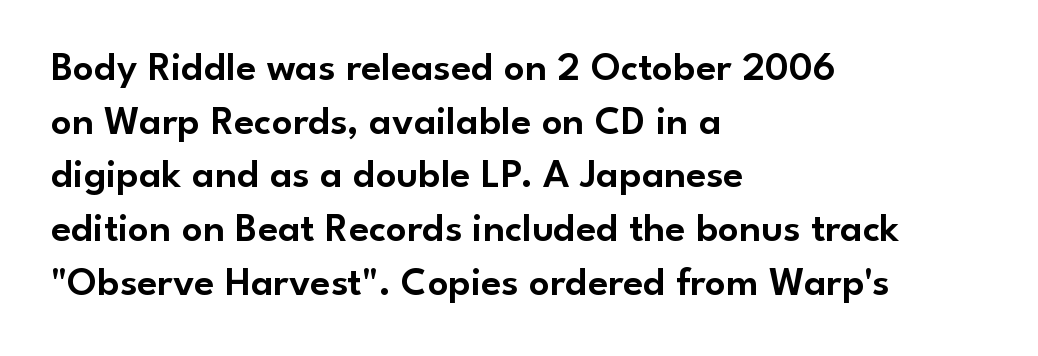
Short and long lines alike share a common starting point at left. Tall strokes in this sample are plumb rather than angled. Note the varied advance widths — an 'i' is clearly narrower than an 'm'. Characters follow at the spacing the type designer built in. I'd call this a sans setting — the letters go barefoot.
